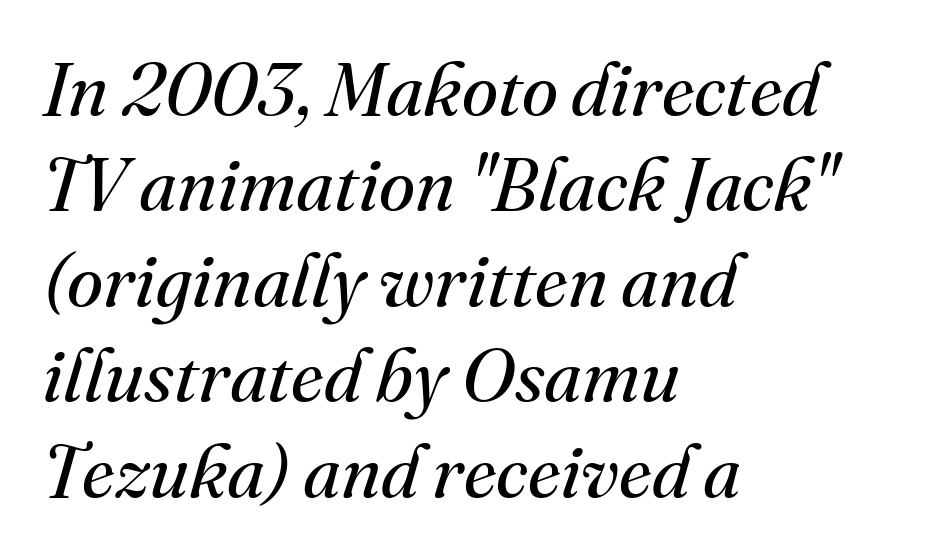
The image shows 74 px regular-weight serif type, italic (leaning right); set left-aligned, normal line spacing (1.29x), normal letter spacing, not underlined; medium stroke contrast and a small x-height.
